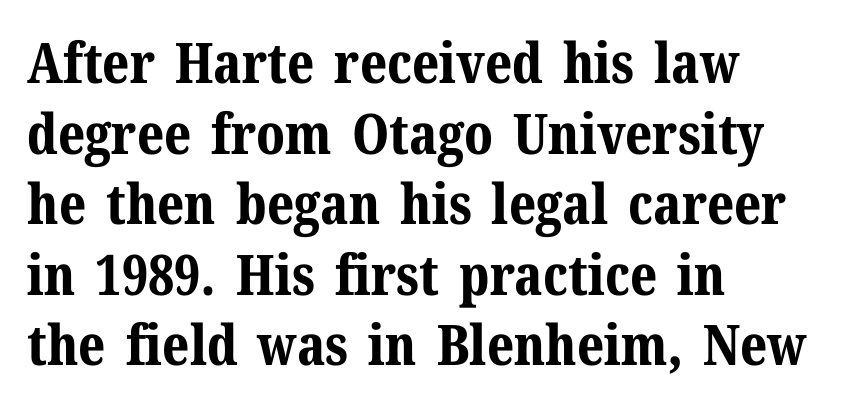
The paragraph has a hard left edge and a soft right edge. Horizontal bands of white between lines are of average thickness. The specimen omits any rule beneath the text block's lines. The letters carry serifs — small finishing strokes at the ends of their stems.
